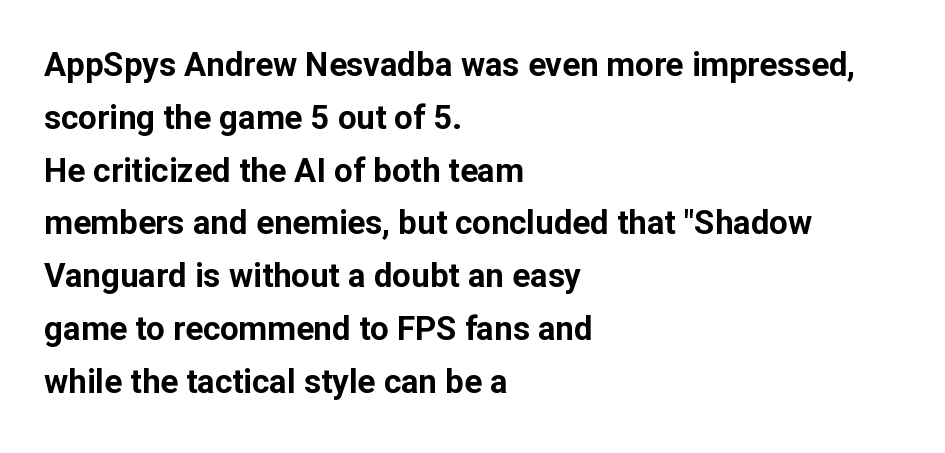
{"serif": "no", "italic": "no", "bold": "yes", "weight": "bold", "width": "normal", "stroke_contrast": "low", "x_height": "medium", "monospaced": "no", "underline": "no", "align": "left", "line_spacing": "normal", "line_spacing_ratio": 1.6, "letter_spacing": "normal", "letter_spacing_em": 0.0, "glyph_px": 33}
